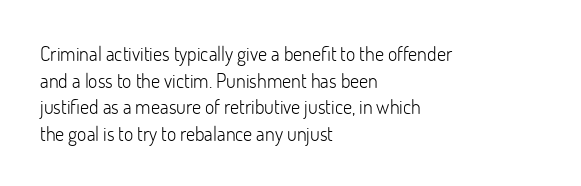
Does the copy run flush right? No — it runs flush left. The block of text has a typical density, with ordinary space between rows. This sample uses plain, unmodified letter spacing. The zone under the glyphs is completely vacant. A roman cut, with each character standing at attention. Stem width sits at or under what a default text font uses.
